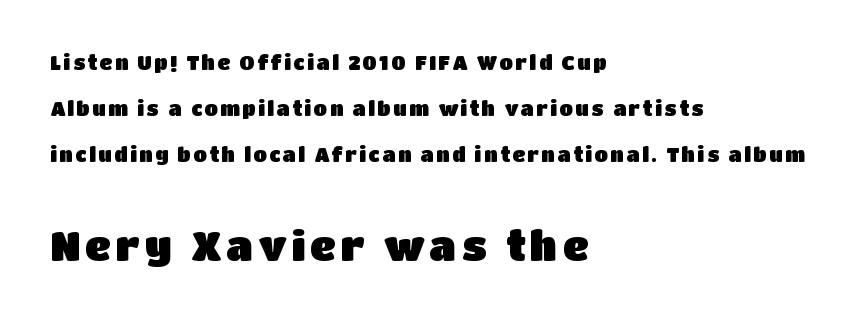
Q: Is the text italic (slanted)? A: No, it is upright.
Q: Is the typeface a serif or a sans-serif typeface? A: Sans-serif.
Q: Is the text underlined? A: No.
Q: How is the paragraph aligned? A: Left-aligned.
Q: Is the spacing between lines tight, normal or loose? A: Loose.
Q: Which block of text is set in a larger size, the first (top) or the second (bottom)? A: The second (bottom) one.
Q: Width (condensed, normal, or wide)? A: Normal.
Q: Stroke contrast? A: Low.
Q: x-height? A: Large.
Q: Monospaced? A: No.
